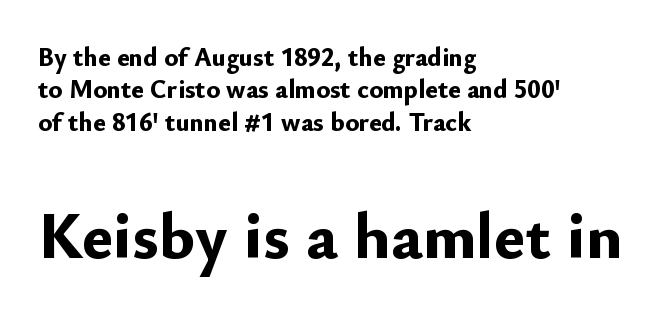
The image shows 66 px bold sans-serif type, upright; set left-aligned, normal line spacing (1.25x), normal letter spacing, not underlined; the second (bottom) block is 2.54x larger; low stroke contrast and a small x-height.
